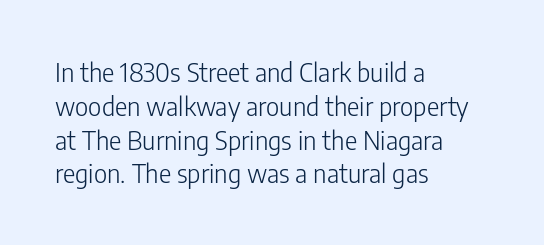
The image shows 26 px text type, upright; set left-aligned, normal line spacing (1.3x), normal letter spacing, not underlined.
